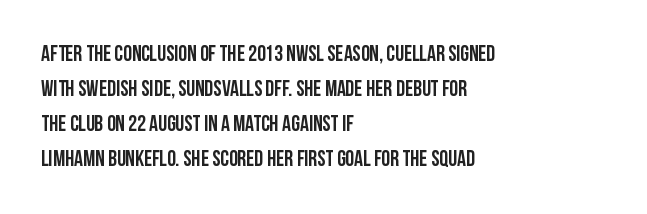
The image shows 22 px text type, upright; set left-aligned, normal line spacing (1.59x), normal letter spacing, not underlined.
